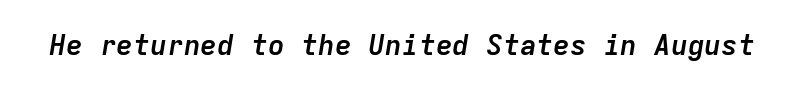
The image shows 28 px semibold type, italic (leaning right), monospaced; set normal letter spacing, not underlined; low stroke contrast and a medium x-height.
